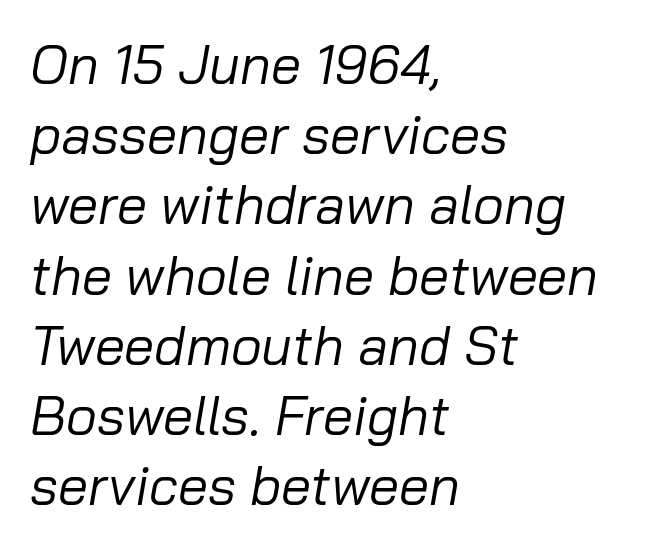
Weight: regular or lighter. The letters are slanted; this is an italic face. Inter-character spacing is left at the font's built-in metrics. Horizontally, the lines are justified to the leading edge only. If you measured baseline to baseline, you'd find a middling distance. These lines are rendered in a variable-pitch font.
